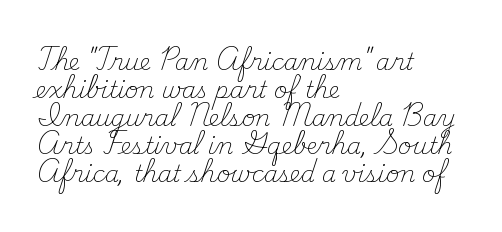
{"bold": "no", "underline": "no", "align": "left", "line_spacing_ratio": 1.22, "letter_spacing": "normal", "letter_spacing_em": 0.0, "glyph_px": 23}
